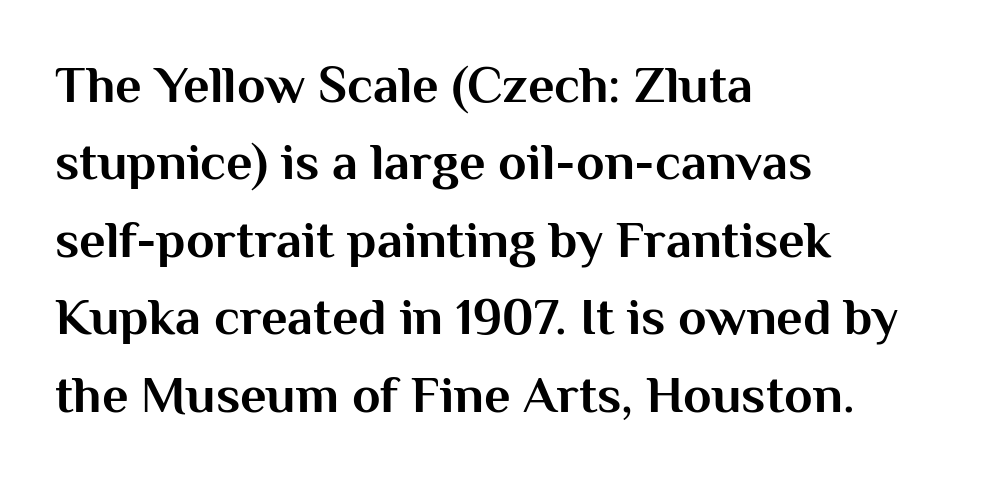
{"serif": "no", "italic": "no", "bold": "yes", "weight": "bold", "width": "normal", "stroke_contrast": "medium", "x_height": "medium", "monospaced": "no", "underline": "no", "align": "left", "line_spacing": "normal", "line_spacing_ratio": 1.49, "letter_spacing": "normal", "letter_spacing_em": 0.0, "glyph_px": 52}
